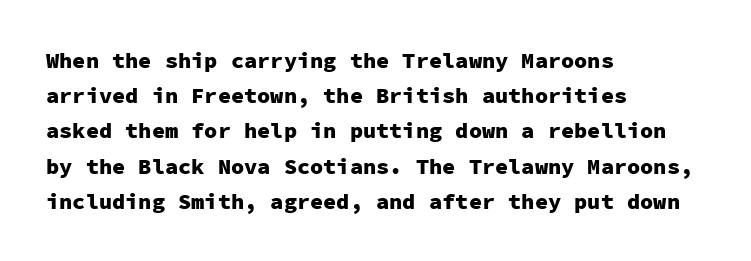
Every row of glyphs begins at an identical x-position on the left. Each word holds together tightly as a unit, with standard inter-letter gaps. What's the leading like? Ordinary, nothing unusual. Nope, not italic — everything's standing straight. The space directly below the letters is spotless.
